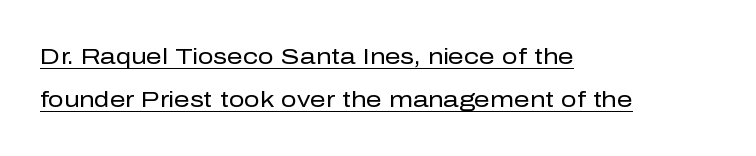
Q: Is the text bold? A: No.
Q: Is the text italic (slanted)? A: No, it is upright.
Q: Is the text underlined? A: Yes.
Q: How is the paragraph aligned? A: Left-aligned.
Q: Is the spacing between letters normal or unusually wide? A: Normal.
Q: Is the spacing between lines tight, normal or loose? A: Loose.
